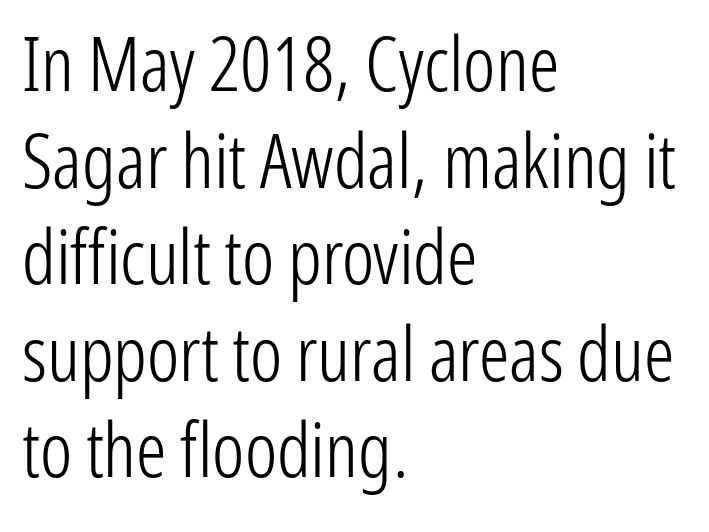
Style check: upright. Think of a printed novel: that variable character pitch is what you see here. The lines sit at an ordinary, default distance from one another. Alignment: flush left. Vertical stems look standard width or narrower in stroke. Does extra space separate the letters? No, they use regular spacing.
